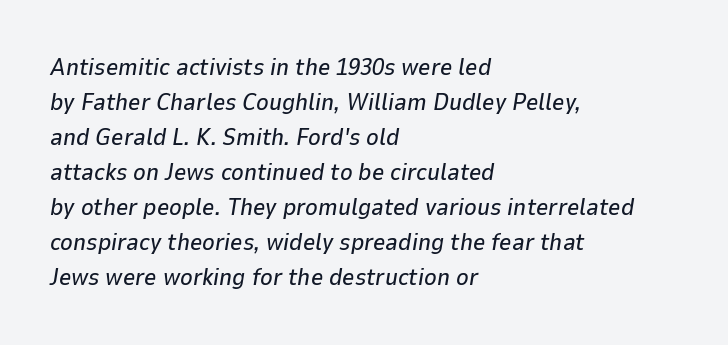
The image shows 24 px text type, italic (leaning right); set left-aligned, normal line spacing (1.46x), normal letter spacing, not underlined.
